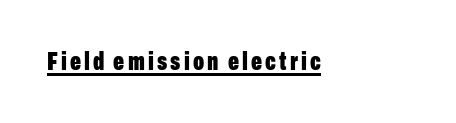
The font's upright variant was chosen for this text. Heavy-handed strokes throughout: this text is bold. Each line of the rendering has a horizontal stroke beneath the glyphs.
